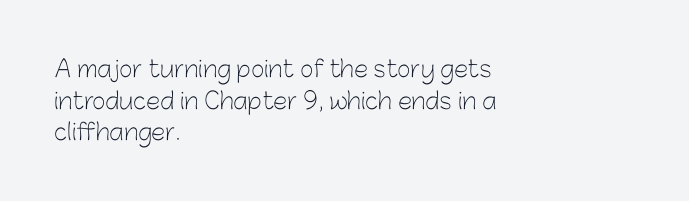
Q: Is the text bold? A: No.
Q: Is the text italic (slanted)? A: No, it is upright.
Q: Is the text underlined? A: No.
Q: How is the paragraph aligned? A: Left-aligned.
Q: Is the spacing between letters normal or unusually wide? A: Normal.
Q: Is the spacing between lines tight, normal or loose? A: Normal.
